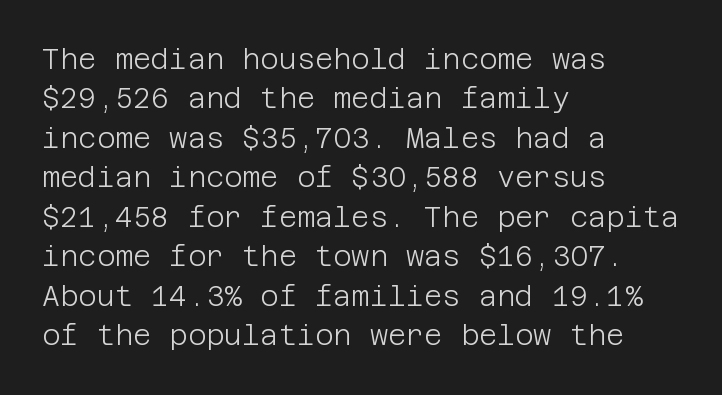
Q: Is the text bold? A: No.
Q: Is the text italic (slanted)? A: No, it is upright.
Q: Is the typeface a serif or a sans-serif typeface? A: Sans-serif.
Q: Is the text underlined? A: No.
Q: How is the paragraph aligned? A: Left-aligned.
Q: Is the spacing between letters normal or unusually wide? A: Normal.
Q: Is the spacing between lines tight, normal or loose? A: Normal.
Q: Width (condensed, normal, or wide)? A: Normal.
Q: Stroke contrast? A: Low.
Q: x-height? A: Large.
